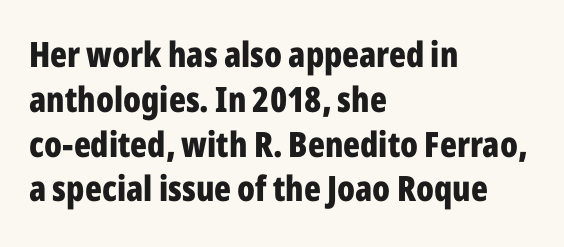
Are there feet on the stems? There aren't — it's a sans. One glance says typical: line gaps are just what's usual. The rendering keeps characters at their native spacing. These lines were composed using upright roman letters. Honestly, there is no underline to notice here at all. Horizontal alignment here is leftward, the default for most running prose.
